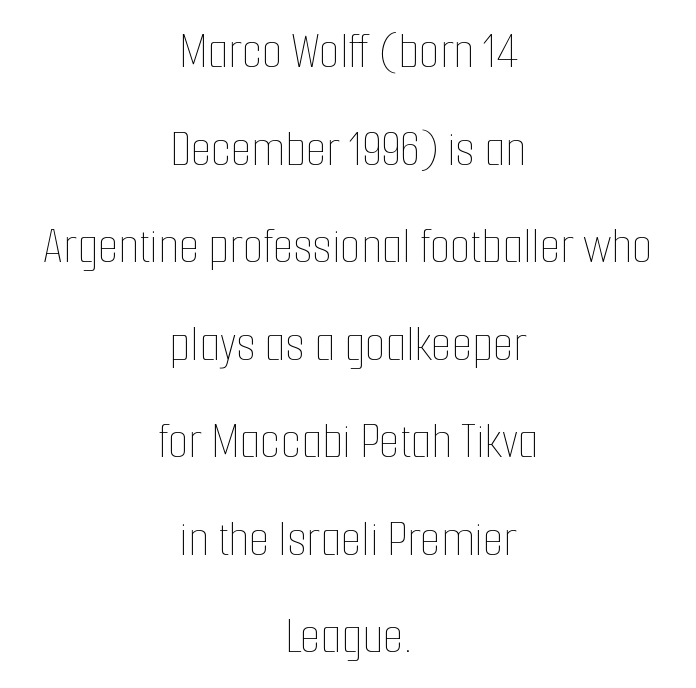
The image shows 53 px thin, condensed type, upright; set centered, line spacing 1.84x, normal letter spacing, not underlined; low stroke contrast and a medium x-height.
